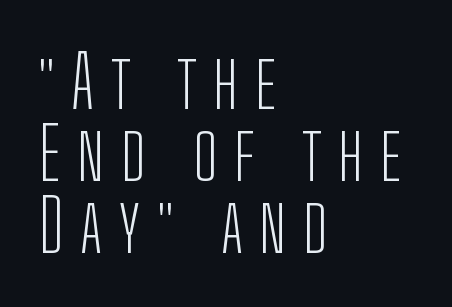
Q: Is the text bold? A: No.
Q: Is the text italic (slanted)? A: No, it is upright.
Q: Is the typeface a serif or a sans-serif typeface? A: Sans-serif.
Q: Is the text underlined? A: No.
Q: How is the paragraph aligned? A: Left-aligned.
Q: Is the spacing between letters normal or unusually wide? A: Unusually wide.
Q: Is the spacing between lines tight, normal or loose? A: Tight.
Q: Width (condensed, normal, or wide)? A: Condensed.
Q: Stroke contrast? A: Low.
Q: x-height? A: Medium.
Q: Monospaced? A: No.
